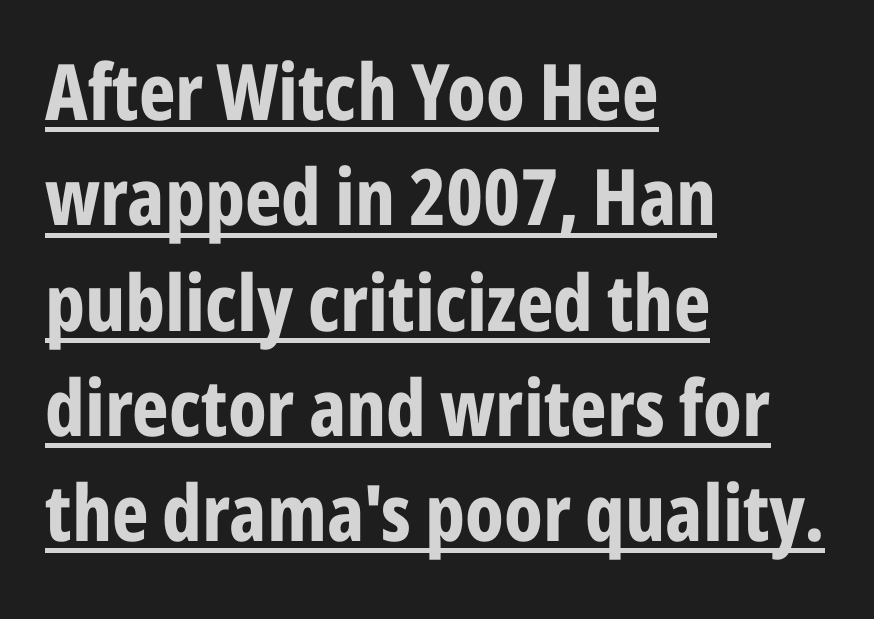
The image shows 78 px bold, condensed sans-serif type, upright; set left-aligned, normal line spacing (1.35x), normal letter spacing, underlined; low stroke contrast and a medium x-height.
